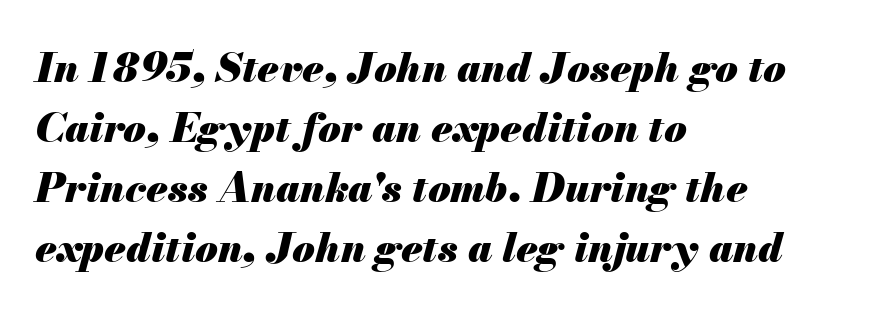
Q: Is the text bold? A: Yes.
Q: Is the text italic (slanted)? A: Yes, it leans right by about 13 degrees.
Q: Is the text underlined? A: No.
Q: How is the paragraph aligned? A: Left-aligned.
Q: Is the spacing between letters normal or unusually wide? A: Normal.
Q: Is the spacing between lines tight, normal or loose? A: Normal.
Q: Width (condensed, normal, or wide)? A: Normal.
Q: Stroke contrast? A: Medium.
Q: x-height? A: Small.
Q: Monospaced? A: No.
